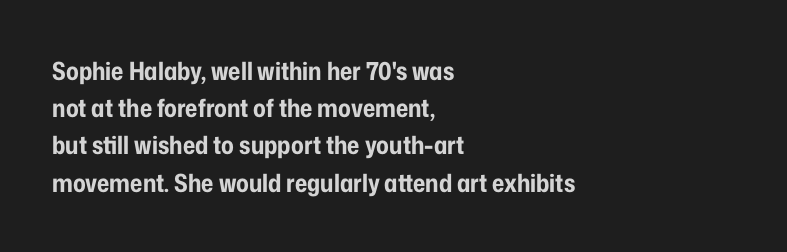
The image shows 25 px bold type, upright; set left-aligned, normal line spacing (1.49x), normal letter spacing, not underlined.
